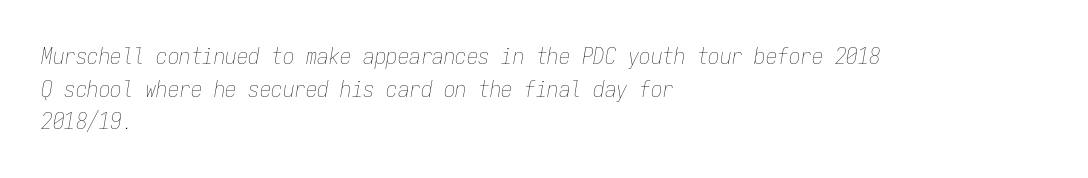
The typography opts for an oblique posture over an upright one. Interline gaps are of average width in this sample. You could call the tracking neutral — neither tight nor loose. The face looks like a standard text weight, possibly lighter. Alignment: flush left. Type without underlining.
